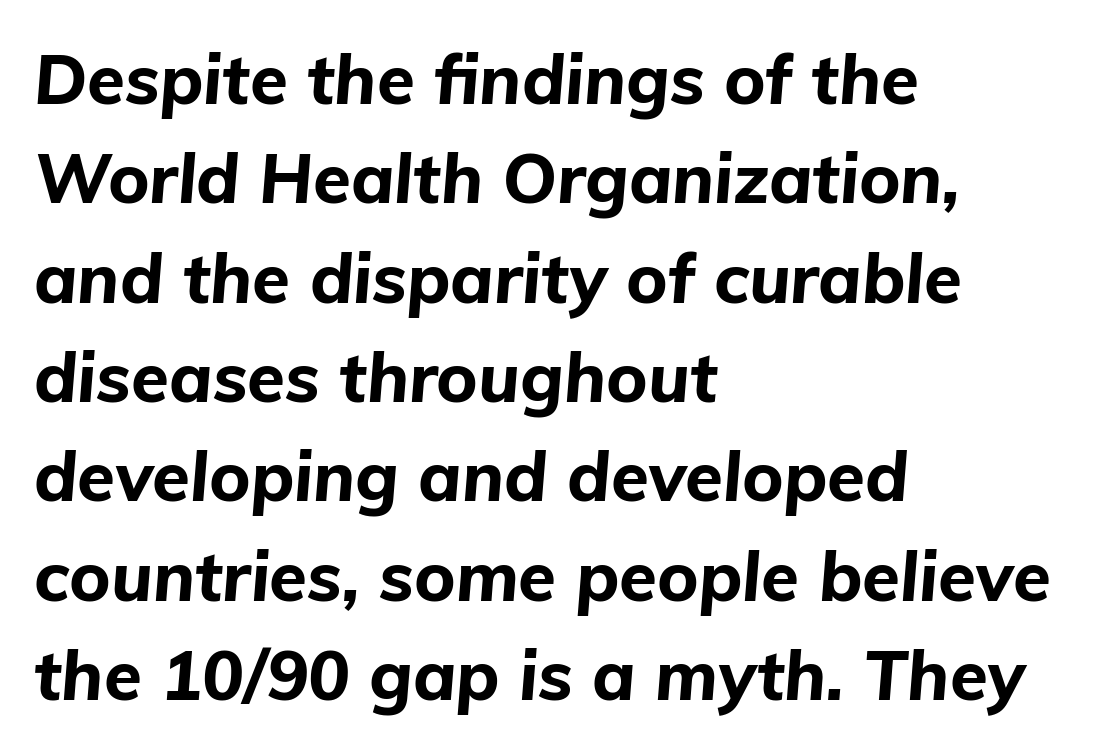
Q: Is the text bold? A: Yes.
Q: Is the text italic (slanted)? A: Yes, it leans right by about 5 degrees.
Q: Is the text underlined? A: No.
Q: How is the paragraph aligned? A: Left-aligned.
Q: Is the spacing between letters normal or unusually wide? A: Normal.
Q: Is the spacing between lines tight, normal or loose? A: Normal.
Q: Width (condensed, normal, or wide)? A: Normal.
Q: Stroke contrast? A: Low.
Q: x-height? A: Medium.
Q: Monospaced? A: No.
